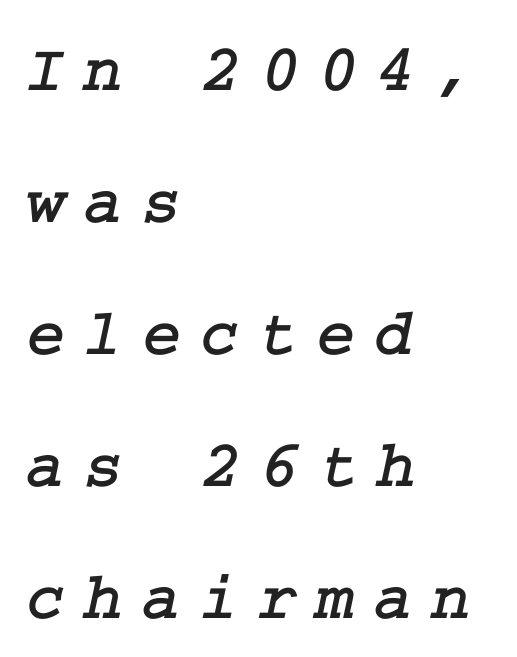
The image shows 67 px serif type; set left-aligned, loose line spacing (1.97x), unusually wide letter spacing (+0.28 em), not underlined; low stroke contrast and a medium x-height.
